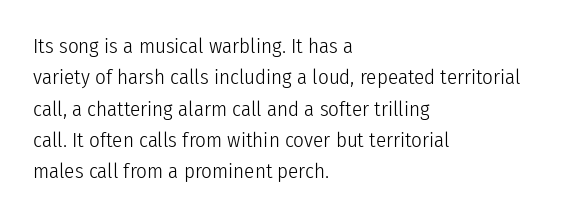
Ordinary non-slanted type is in use. Honestly, the row spacing looks completely unremarkable. These lines keep a tight, regular rhythm from letter to letter. These lines stack with their left ends in a neat column.
